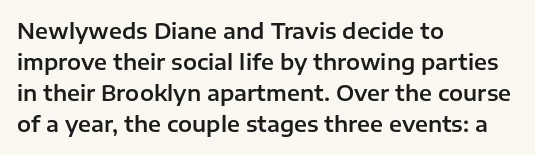
{"italic": "no", "underline": "no", "align": "left", "line_spacing": "normal", "line_spacing_ratio": 1.48, "letter_spacing": "normal", "letter_spacing_em": 0.0, "glyph_px": 21}
